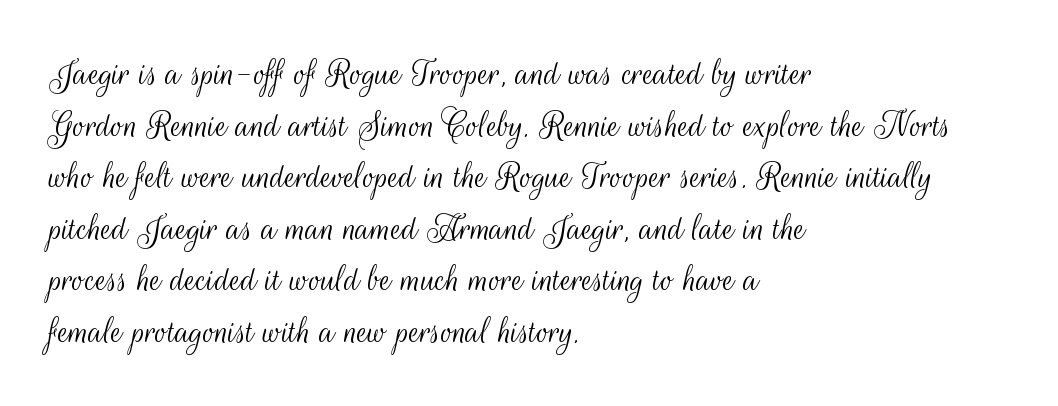
Q: Is the text bold? A: No.
Q: Is the text italic (slanted)? A: Yes.
Q: Is the typeface a serif or a sans-serif typeface? A: Sans-serif.
Q: Is the text underlined? A: No.
Q: How is the paragraph aligned? A: Left-aligned.
Q: Is the spacing between letters normal or unusually wide? A: Normal.
Q: Is the spacing between lines tight, normal or loose? A: Normal.
Q: Width (condensed, normal, or wide)? A: Condensed.
Q: Stroke contrast? A: Medium.
Q: x-height? A: Small.
Q: Monospaced? A: No.
